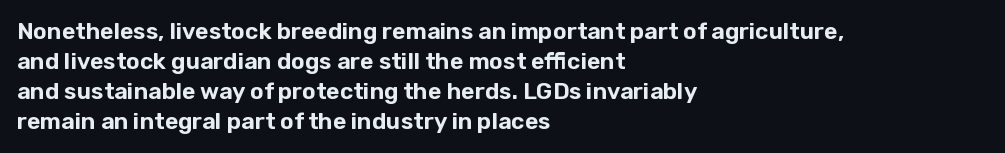
The image shows 23 px text type, upright; set left-aligned, normal line spacing (1.31x), normal letter spacing, not underlined.
